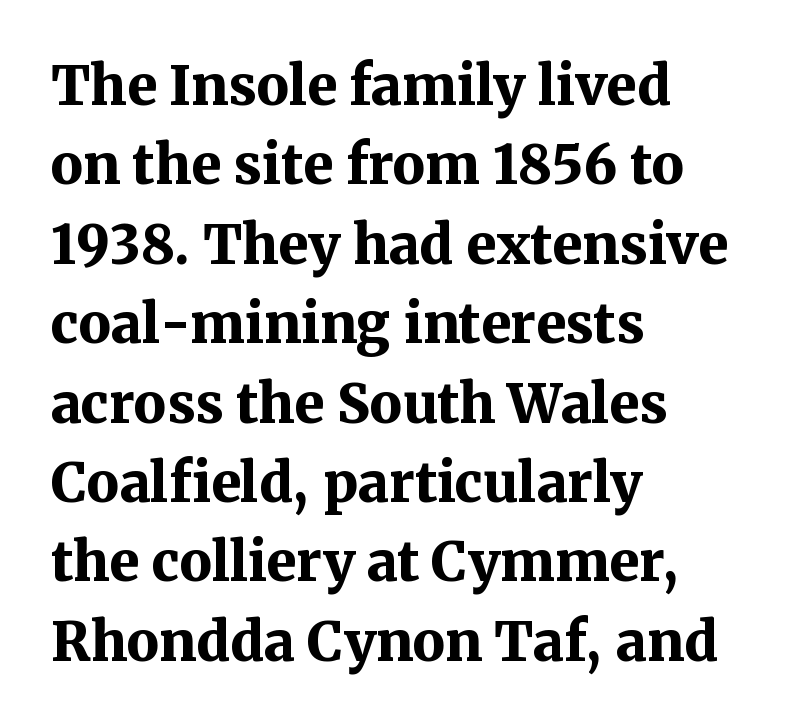
Note the varied advance widths — an 'i' is clearly narrower than an 'm'. Characters remain perfectly vertical along every line. Bare-footed words on every line. Vertical spacing — default. Heft: maximum for text — a bold. This is serif lettering, the kind often seen in printed books.
